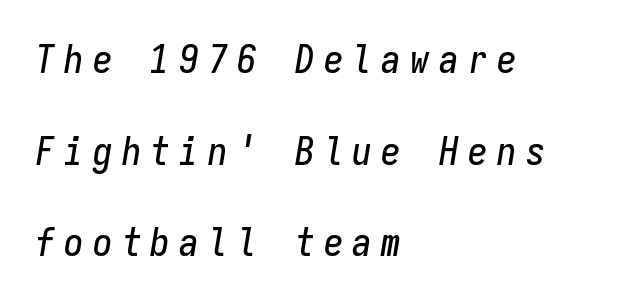
{"italic": "yes", "lean": "right", "slant_degrees": 9, "width": "condensed", "stroke_contrast": "low", "x_height": "medium", "monospaced": "yes", "underline": "no", "align": "left", "line_spacing": "loose", "line_spacing_ratio": 2.35, "letter_spacing": "wide", "letter_spacing_em": 0.24, "glyph_px": 39}
